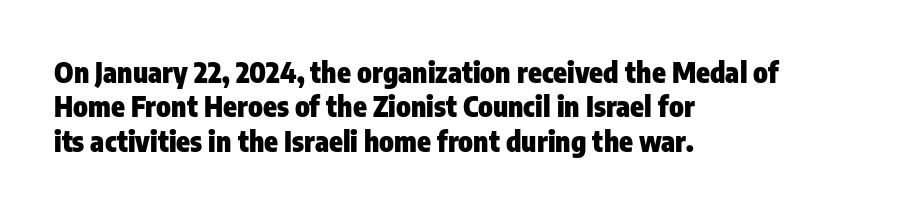
Q: Is the text bold? A: Yes.
Q: Is the text italic (slanted)? A: No, it is upright.
Q: Is the typeface a serif or a sans-serif typeface? A: Sans-serif.
Q: Is the text underlined? A: No.
Q: How is the paragraph aligned? A: Left-aligned.
Q: Is the spacing between letters normal or unusually wide? A: Normal.
Q: Width (condensed, normal, or wide)? A: Condensed.
Q: Stroke contrast? A: Low.
Q: x-height? A: Medium.
Q: Monospaced? A: No.
